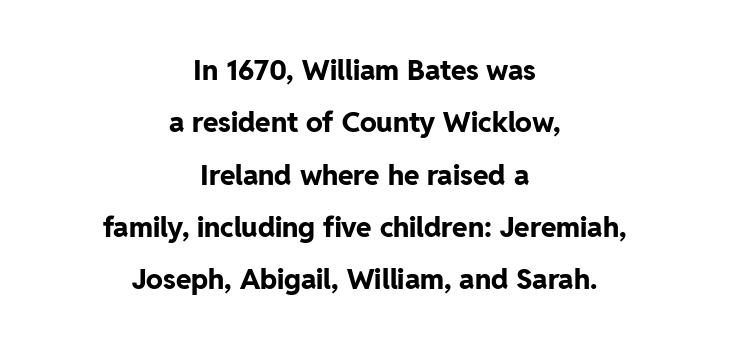
The image shows 28 px bold sans-serif type, upright; set centered, line spacing 1.87x, normal letter spacing, not underlined; low stroke contrast and a medium x-height.
